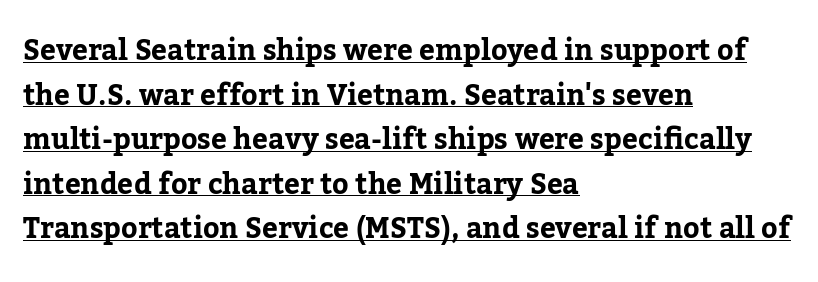
The lettering is marked with a stroke running underneath it. Small tapered or slab feet sit at the stroke ends, so this counts as serif. The lettering stays uniformly vertical, giving the passage a roman look. How would I describe the line gaps? Plain and ordinary.
